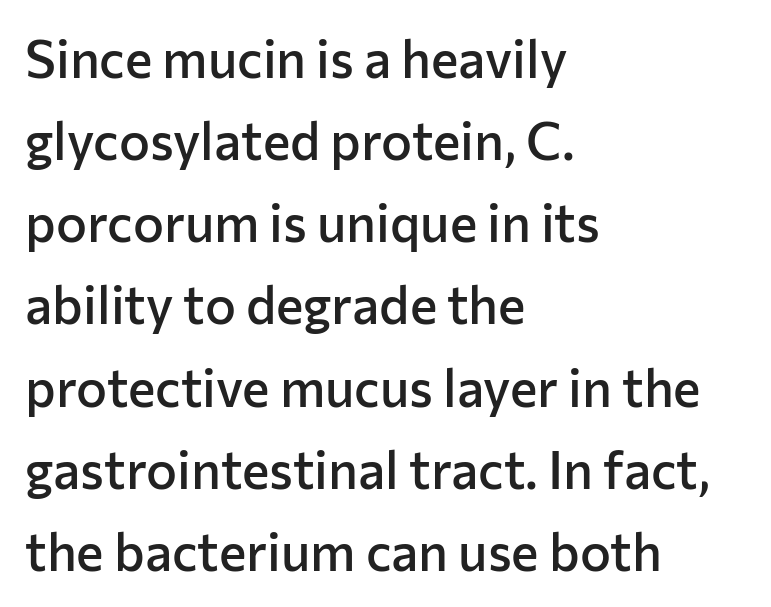
Q: Is the text bold? A: Semi-bold.
Q: Is the text italic (slanted)? A: No, it is upright.
Q: Is the typeface a serif or a sans-serif typeface? A: Sans-serif.
Q: Is the text underlined? A: No.
Q: How is the paragraph aligned? A: Left-aligned.
Q: Is the spacing between letters normal or unusually wide? A: Normal.
Q: Is the spacing between lines tight, normal or loose? A: Normal.
Q: Width (condensed, normal, or wide)? A: Normal.
Q: Stroke contrast? A: Low.
Q: x-height? A: Medium.
Q: Monospaced? A: No.
